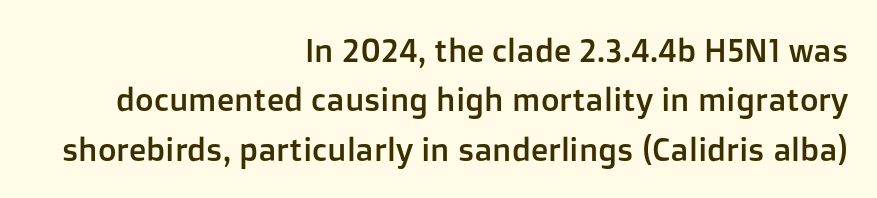
The image shows 32 px sans-serif type, upright; set right-aligned, normal line spacing (1.54x), normal letter spacing, not underlined; low stroke contrast and a medium x-height.
